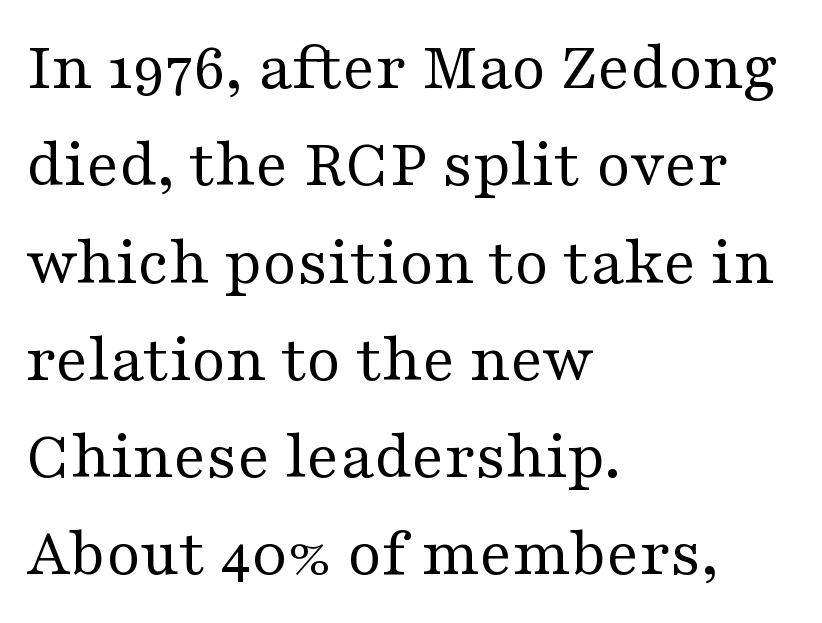
Heft: none added — not bold. This rendering features lettering with no underline. Glyph-to-glyph distance matches everyday printed text. The passage shown is typeset with a serif family.
